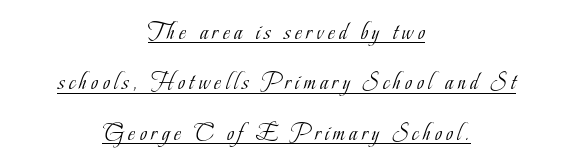
{"bold": "no", "underline": "yes", "align": "center", "line_spacing": "loose", "line_spacing_ratio": 2.1, "glyph_px": 24}
